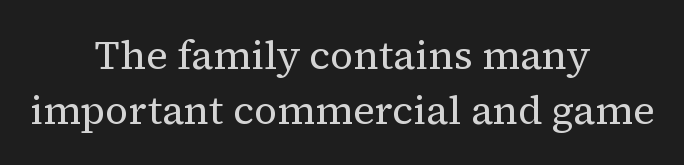
{"serif": "yes", "italic": "no", "bold": "no", "weight": "regular", "width": "normal", "stroke_contrast": "medium", "x_height": "medium", "monospaced": "no", "underline": "no", "align": "center", "line_spacing": "normal", "line_spacing_ratio": 1.37, "letter_spacing": "normal", "letter_spacing_em": 0.0, "glyph_px": 40}
